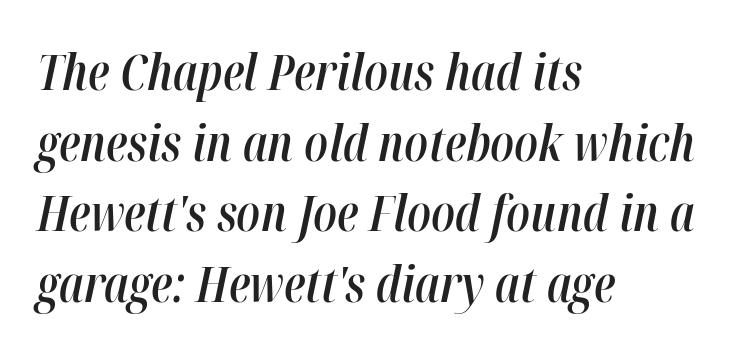
Compared with an ordinary text face, these strokes are moderately heavier — a semibold. Looks like regular typesetting: each glyph gets only the width it needs. A clean baseline with only descenders dipping below it. Does extra space separate the letters? No, they use regular spacing. You can tell it's italic because the verticals aren't actually vertical. Is the block centered? No — it sits flush against the left margin.
